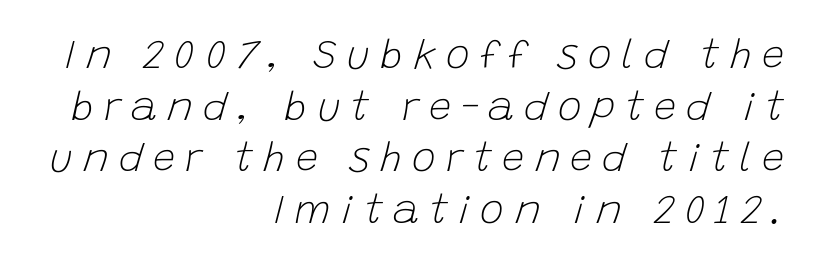
Q: Is the text bold? A: No.
Q: Is the text italic (slanted)? A: Yes, it leans right by about 15 degrees.
Q: Is the text underlined? A: No.
Q: How is the paragraph aligned? A: Right-aligned.
Q: Is the spacing between letters normal or unusually wide? A: Unusually wide.
Q: Is the spacing between lines tight, normal or loose? A: Normal.
Q: Width (condensed, normal, or wide)? A: Normal.
Q: Stroke contrast? A: Low.
Q: x-height? A: Large.
Q: Monospaced? A: No.
